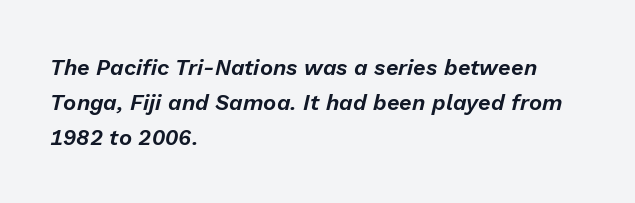
The image shows 22 px text type, italic (leaning right); set left-aligned, normal line spacing (1.59x), normal letter spacing, not underlined.
